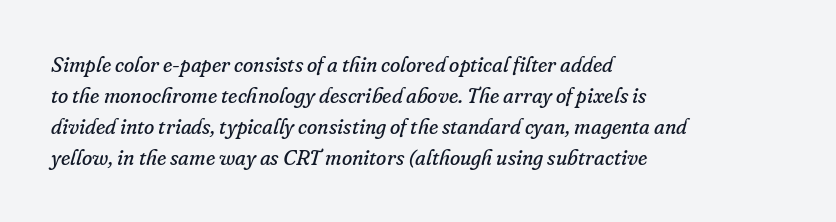
Q: Is the text bold? A: No.
Q: Is the text italic (slanted)? A: Yes, it leans right by about 16 degrees.
Q: Is the text underlined? A: No.
Q: How is the paragraph aligned? A: Left-aligned.
Q: Is the spacing between letters normal or unusually wide? A: Normal.
Q: Is the spacing between lines tight, normal or loose? A: Normal.
